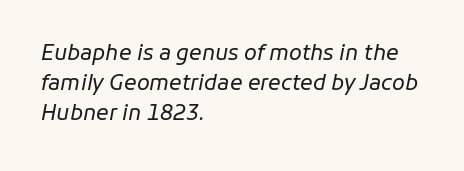
{"italic": "yes", "lean": "right", "slant_degrees": 11, "bold": "no", "underline": "no", "align": "left", "line_spacing": "normal", "line_spacing_ratio": 1.44, "letter_spacing": "normal", "letter_spacing_em": 0.0, "glyph_px": 21}
